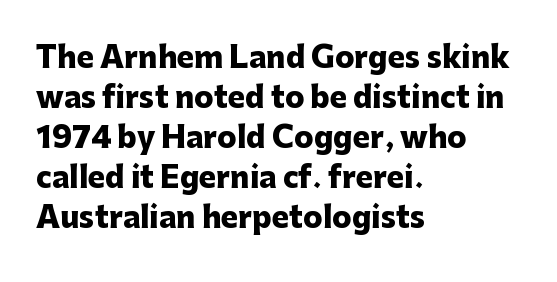
The image shows 29 px heavy sans-serif type, upright; set left-aligned, normal line spacing (1.38x), normal letter spacing, not underlined; low stroke contrast and a medium x-height.
